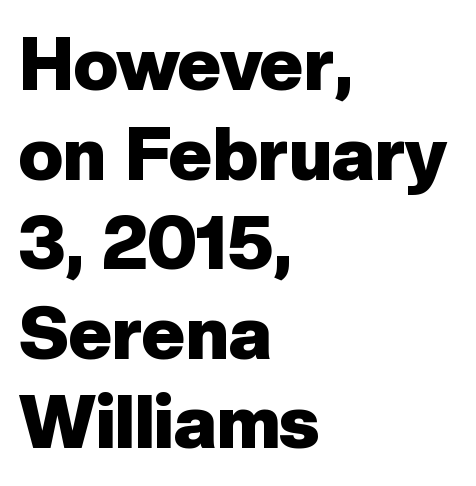
The line texture is even and compact thanks to regular tracking. Caption: multi-line text, flush left, ragged right. Character widths vary here, with narrow letters taking less room than wide ones. Underline: absent. Ascenders rise straight up at ninety degrees.
